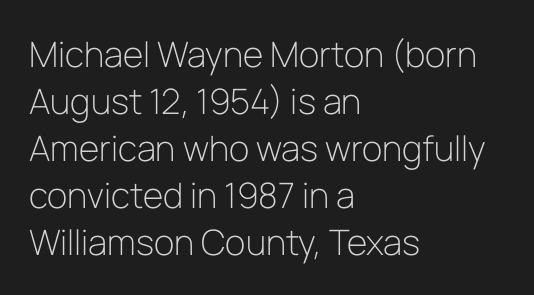
Honestly, the letter spacing is just normal — you wouldn't notice it. These lines are rendered in a variable-pitch font. Counters stay open thanks to moderate or lighter strokes. Plain, unruled lines of type.
